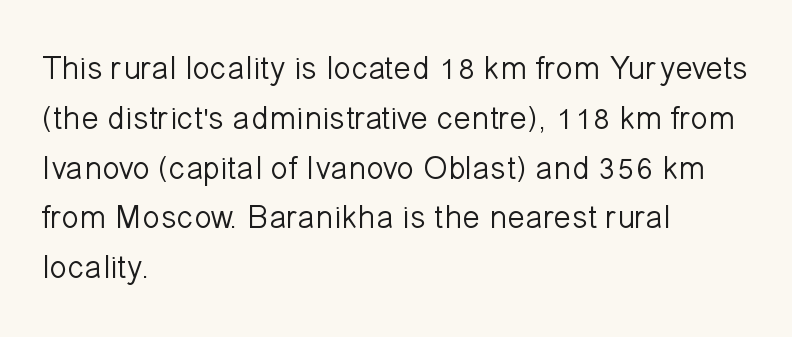
Q: Is the text bold? A: No.
Q: Is the text italic (slanted)? A: No, it is upright.
Q: Is the typeface a serif or a sans-serif typeface? A: Sans-serif.
Q: Is the text underlined? A: No.
Q: How is the paragraph aligned? A: Left-aligned.
Q: Is the spacing between letters normal or unusually wide? A: Normal.
Q: Is the spacing between lines tight, normal or loose? A: Normal.
Q: Width (condensed, normal, or wide)? A: Normal.
Q: Stroke contrast? A: Low.
Q: x-height? A: Medium.
Q: Monospaced? A: No.
